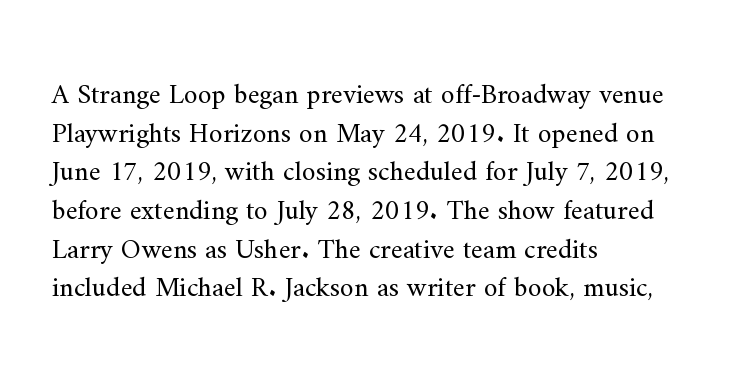
{"serif": "yes", "italic": "no", "bold": "no", "weight": "regular", "width": "normal", "stroke_contrast": "medium", "x_height": "small", "monospaced": "no", "underline": "no", "align": "left", "line_spacing": "normal", "line_spacing_ratio": 1.38, "letter_spacing": "normal", "letter_spacing_em": 0.0, "glyph_px": 28}
